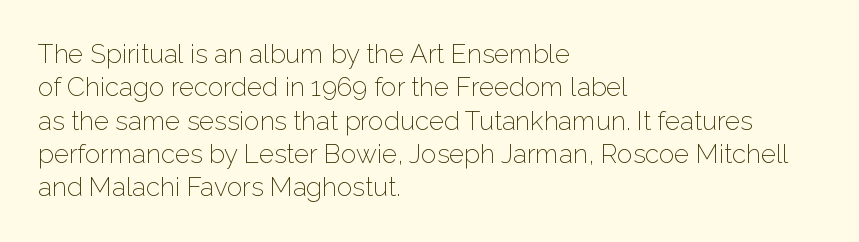
Q: Is the text bold? A: No.
Q: Is the text italic (slanted)? A: No, it is upright.
Q: Is the text underlined? A: No.
Q: How is the paragraph aligned? A: Left-aligned.
Q: Is the spacing between letters normal or unusually wide? A: Normal.
Q: Is the spacing between lines tight, normal or loose? A: Normal.
